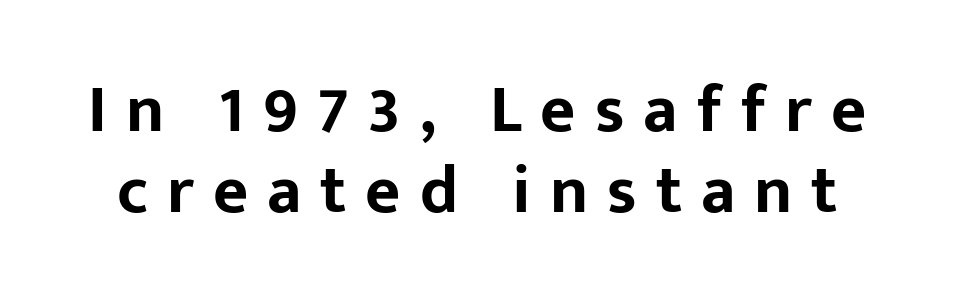
The image shows 68 px bold sans-serif type, upright; set line spacing 1.19x, unusually wide letter spacing (+0.28 em), not underlined; low stroke contrast and a medium x-height.
